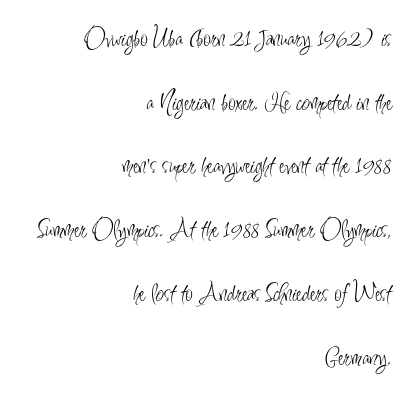
{"bold": "no", "underline": "no", "align": "right", "line_spacing": "loose", "line_spacing_ratio": 2.36, "letter_spacing": "normal", "letter_spacing_em": 0.0, "glyph_px": 27}
